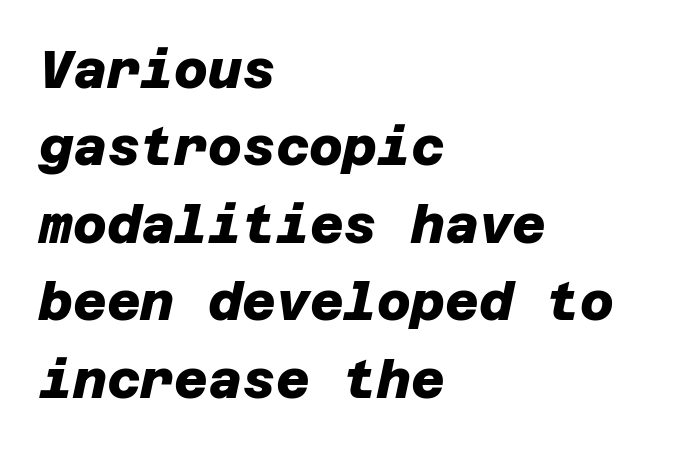
The image shows 52 px heavy sans-serif type; set left-aligned, normal line spacing (1.49x), normal letter spacing, not underlined; low stroke contrast and a large x-height.
